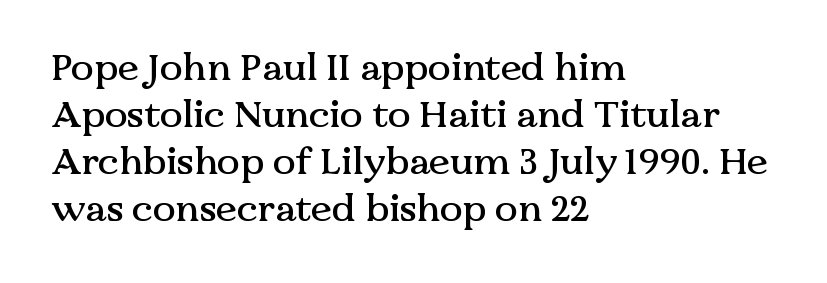
The image shows 38 px serif type, upright; set left-aligned, line spacing 1.24x, normal letter spacing, not underlined; medium stroke contrast and a medium x-height.
